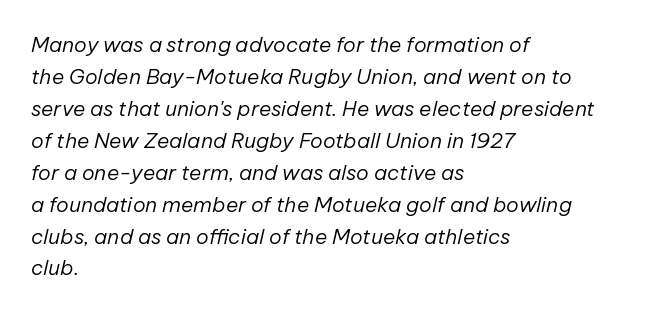
Q: Is the text bold? A: No.
Q: Is the text italic (slanted)? A: Yes, it leans right by about 12 degrees.
Q: Is the text underlined? A: No.
Q: How is the paragraph aligned? A: Left-aligned.
Q: Is the spacing between letters normal or unusually wide? A: Normal.
Q: Is the spacing between lines tight, normal or loose? A: Normal.
